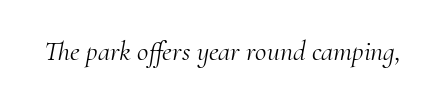
A serif font was chosen for this passage. Unmarked baselines from the first word to the last. Bold? No — there's no thickening of the strokes. Every character sits at an angle, as italics do.
